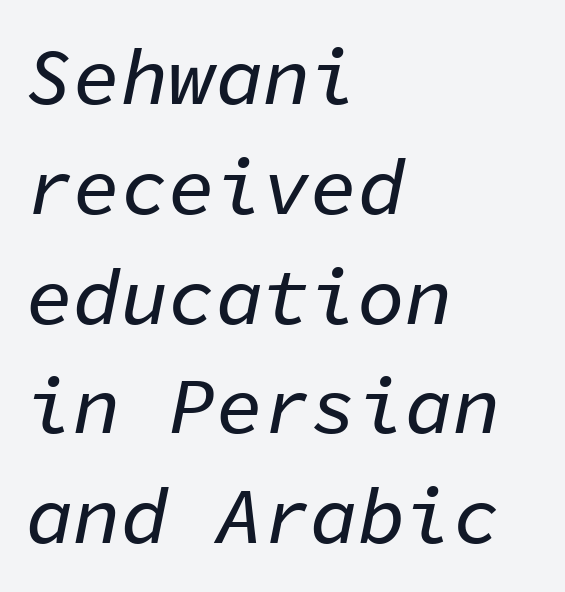
Q: Is the text italic (slanted)? A: Yes, it leans right by about 11 degrees.
Q: Is the text underlined? A: No.
Q: How is the paragraph aligned? A: Left-aligned.
Q: Is the spacing between letters normal or unusually wide? A: Normal.
Q: Is the spacing between lines tight, normal or loose? A: Normal.
Q: Width (condensed, normal, or wide)? A: Normal.
Q: Stroke contrast? A: Low.
Q: x-height? A: Medium.
Q: Monospaced? A: Yes.
